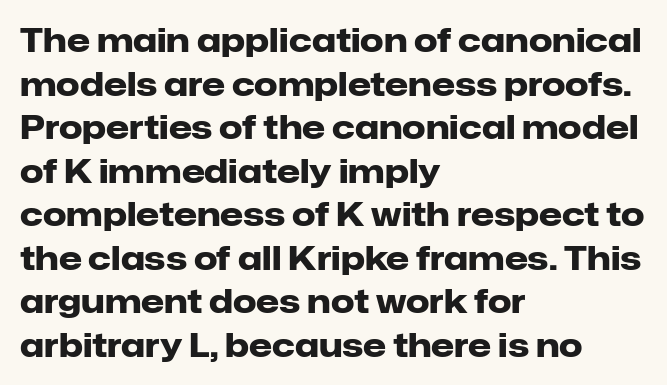
The image shows 33 px heavy sans-serif type, upright; set left-aligned, normal line spacing (1.32x), normal letter spacing, not underlined; low stroke contrast and a medium x-height.
